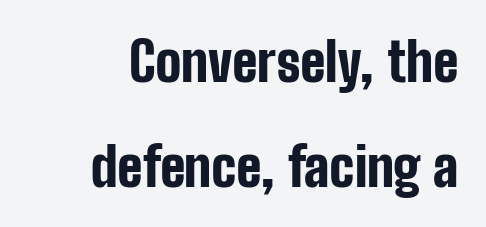
Airy leading. Students, note that the glyphs here touch the page at normal intervals. Words float on clear page, feet unadorned. The face used here is proportionally spaced, like ordinary book or web type.
